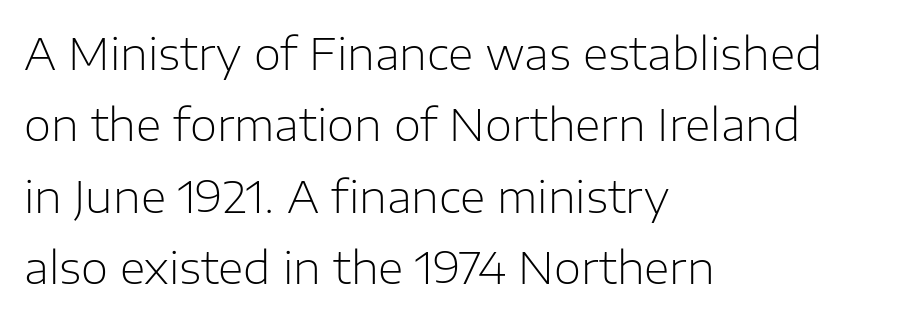
The image shows 44 px light sans-serif type, upright; set left-aligned, normal line spacing (1.62x), normal letter spacing, not underlined; low stroke contrast and a medium x-height.
